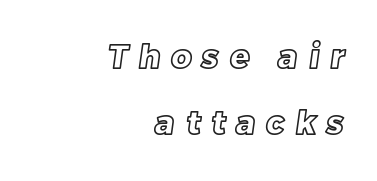
{"width": "normal", "x_height": "large", "monospaced": "no", "underline": "no", "align": "right", "line_spacing": "loose", "line_spacing_ratio": 2.06, "letter_spacing": "wide", "letter_spacing_em": 0.34, "glyph_px": 32}
